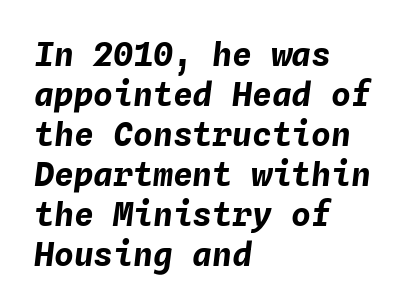
In terms of weight, the rendering is a true, heavy bold. This rendering features lettering with no underline. Monospaced: the letters line up in strict vertical columns. The glyphs look as if they've been sheared to an angle. The lines are quadded left. Letter spacing: default.
